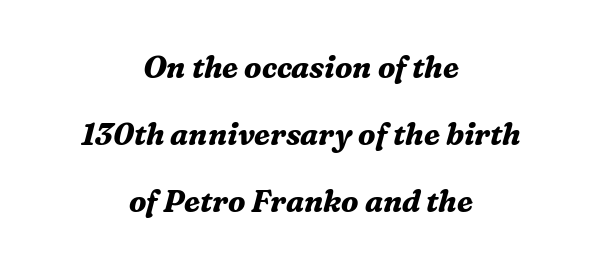
Loosely led — the rows are spread out. Alignment: centered. Rendered with sloped, italic letterforms. Spacing verdict: proportional, widths tailored to each character. Unlike a clean sans, this face finishes its strokes with serifs. Check the space under the baseline: it is left empty.
